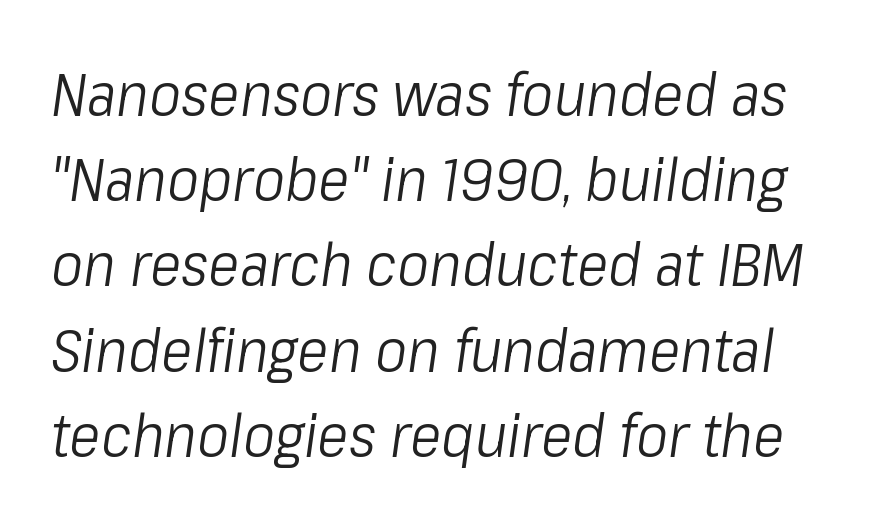
The image shows 60 px light, condensed type, italic (leaning right); set normal line spacing (1.42x), normal letter spacing, not underlined; low stroke contrast and a medium x-height.
